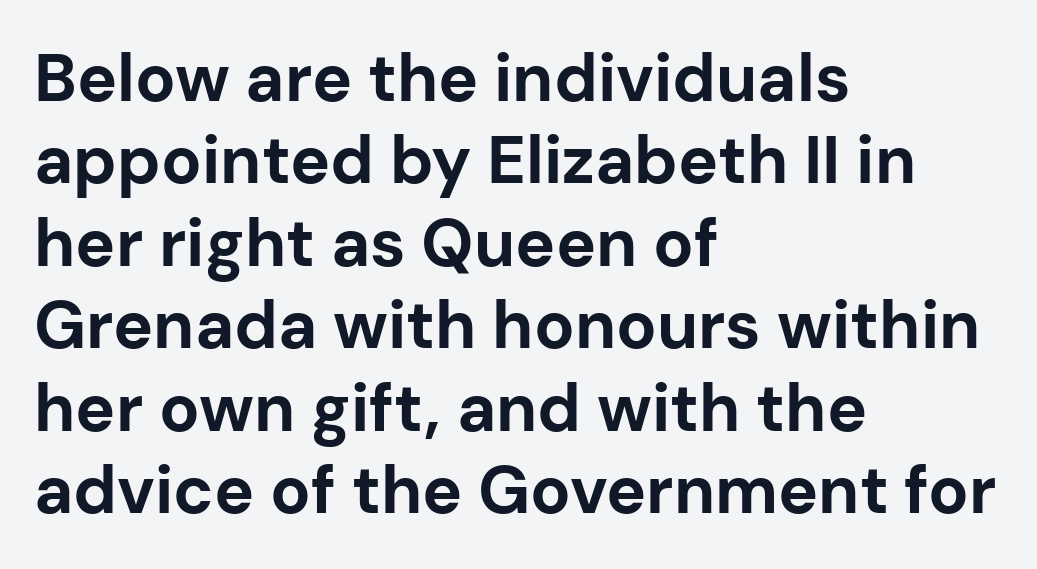
{"serif": "no", "italic": "no", "bold": "yes", "weight": "bold", "width": "normal", "stroke_contrast": "low", "x_height": "medium", "monospaced": "no", "underline": "no", "align": "left", "line_spacing_ratio": 1.23, "letter_spacing": "normal", "letter_spacing_em": 0.0, "glyph_px": 67}
